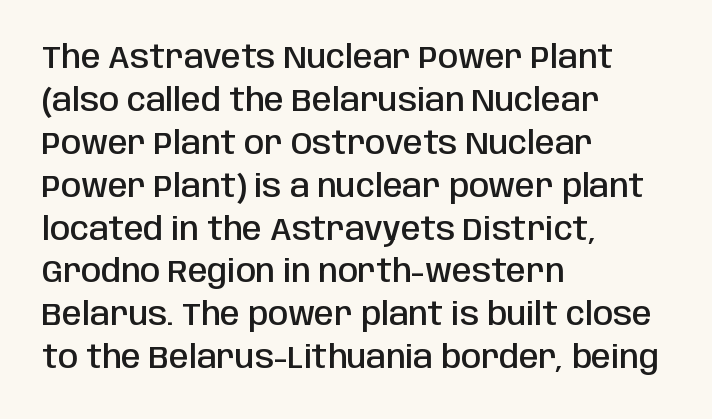
Q: Is the text bold? A: Semi-bold.
Q: Is the text italic (slanted)? A: No, it is upright.
Q: Is the typeface a serif or a sans-serif typeface? A: Sans-serif.
Q: Is the text underlined? A: No.
Q: How is the paragraph aligned? A: Left-aligned.
Q: Is the spacing between letters normal or unusually wide? A: Normal.
Q: Is the spacing between lines tight, normal or loose? A: Normal.
Q: Width (condensed, normal, or wide)? A: Condensed.
Q: Stroke contrast? A: Low.
Q: x-height? A: Large.
Q: Monospaced? A: No.
